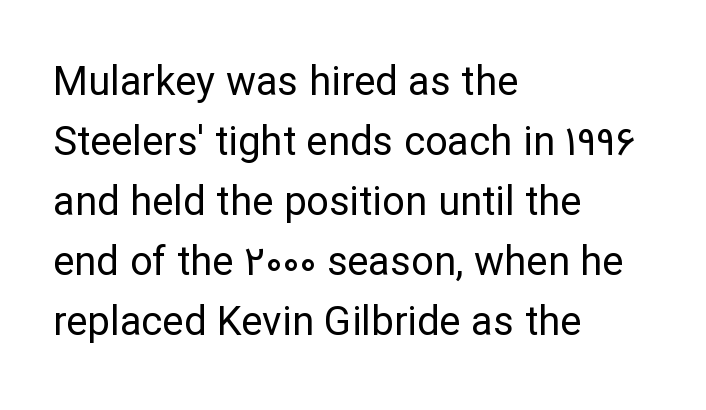
The image shows 40 px regular-weight sans-serif type, upright; set left-aligned, normal line spacing (1.5x), normal letter spacing, not underlined; low stroke contrast and a medium x-height.
